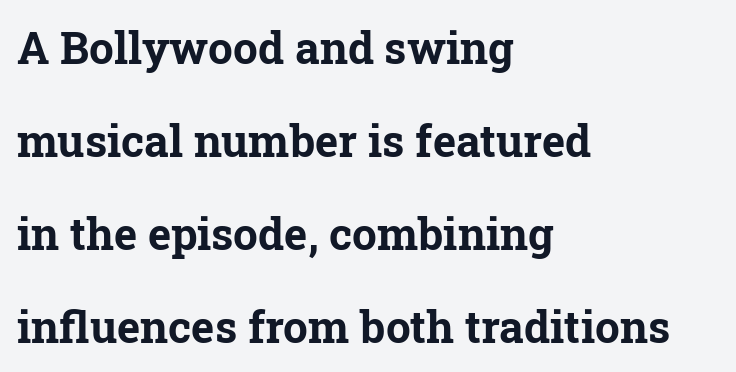
The image shows 44 px bold serif type, upright; set left-aligned, loose line spacing (2.11x), normal letter spacing, not underlined; low stroke contrast and a medium x-height.
